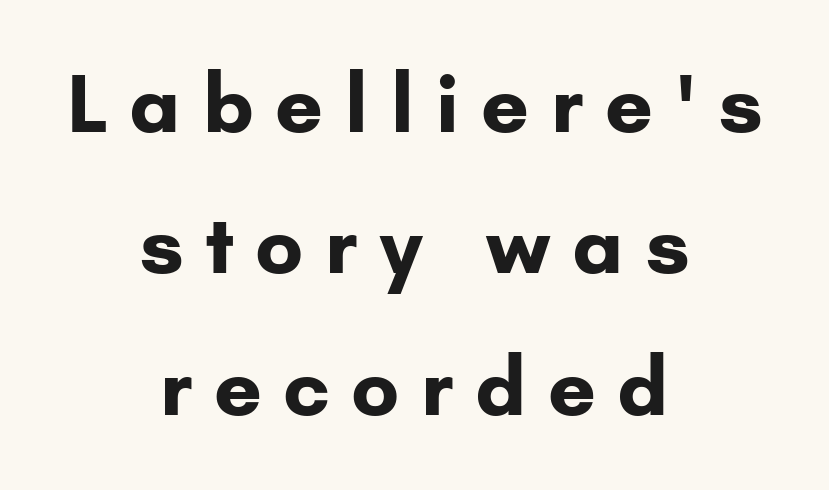
Q: Is the text bold? A: Yes.
Q: Is the text italic (slanted)? A: No, it is upright.
Q: Is the typeface a serif or a sans-serif typeface? A: Sans-serif.
Q: Is the text underlined? A: No.
Q: How is the paragraph aligned? A: Centered.
Q: Is the spacing between letters normal or unusually wide? A: Unusually wide.
Q: Width (condensed, normal, or wide)? A: Normal.
Q: Stroke contrast? A: Low.
Q: x-height? A: Small.
Q: Monospaced? A: No.
